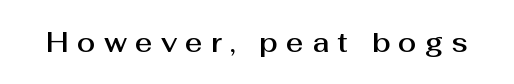
The image shows 27 px text type, upright; set unusually wide letter spacing (+0.3 em), not underlined.
